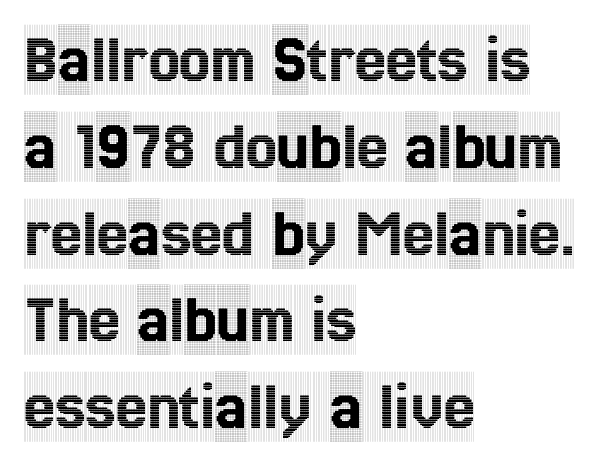
The image shows 70 px condensed serif type, upright; set left-aligned, line spacing 1.24x, normal letter spacing, not underlined; a large x-height.
